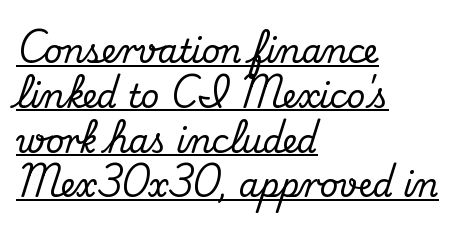
Q: Is the text italic (slanted)? A: Yes.
Q: Is the typeface a serif or a sans-serif typeface? A: Serif.
Q: Is the text underlined? A: Yes.
Q: How is the paragraph aligned? A: Left-aligned.
Q: Is the spacing between letters normal or unusually wide? A: Normal.
Q: Is the spacing between lines tight, normal or loose? A: Normal.
Q: Width (condensed, normal, or wide)? A: Normal.
Q: Stroke contrast? A: Medium.
Q: x-height? A: Small.
Q: Monospaced? A: No.
